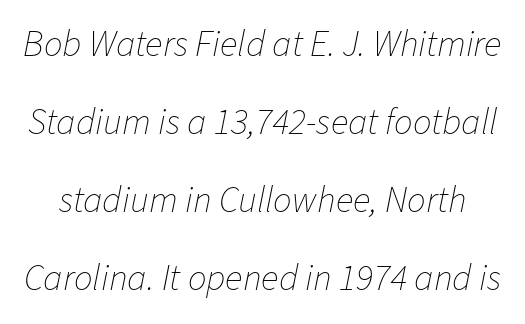
Q: Is the text bold? A: No.
Q: Is the text italic (slanted)? A: Yes, it leans right by about 11 degrees.
Q: Is the text underlined? A: No.
Q: Is the spacing between letters normal or unusually wide? A: Normal.
Q: Is the spacing between lines tight, normal or loose? A: Loose.
Q: Width (condensed, normal, or wide)? A: Normal.
Q: Stroke contrast? A: Low.
Q: x-height? A: Medium.
Q: Monospaced? A: No.
